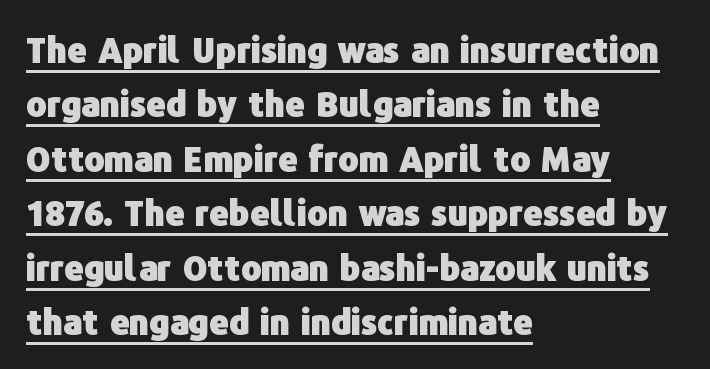
This rendering employs a face without finishing strokes, i.e., a sans-serif. Words appear dense and cohesive because spacing is normal. Does the leading feel generous? No, just average. The text block is weighted toward the left margin, trailing off unevenly rightward. This is roman type, the default non-slanted kind.
